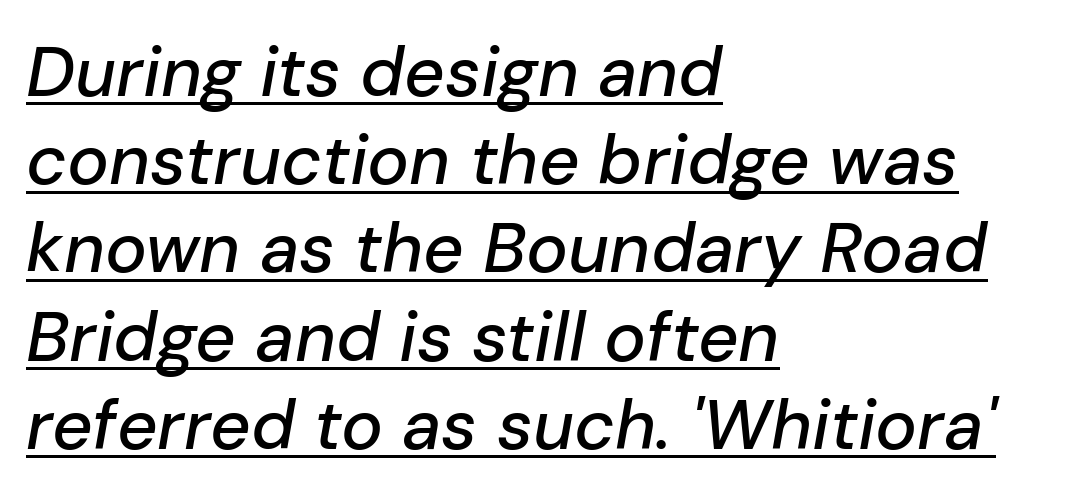
Q: Is the text italic (slanted)? A: Yes, it leans right by about 10 degrees.
Q: Is the text underlined? A: Yes.
Q: How is the paragraph aligned? A: Left-aligned.
Q: Is the spacing between letters normal or unusually wide? A: Normal.
Q: Is the spacing between lines tight, normal or loose? A: Normal.
Q: Width (condensed, normal, or wide)? A: Normal.
Q: Stroke contrast? A: Low.
Q: x-height? A: Medium.
Q: Monospaced? A: No.
